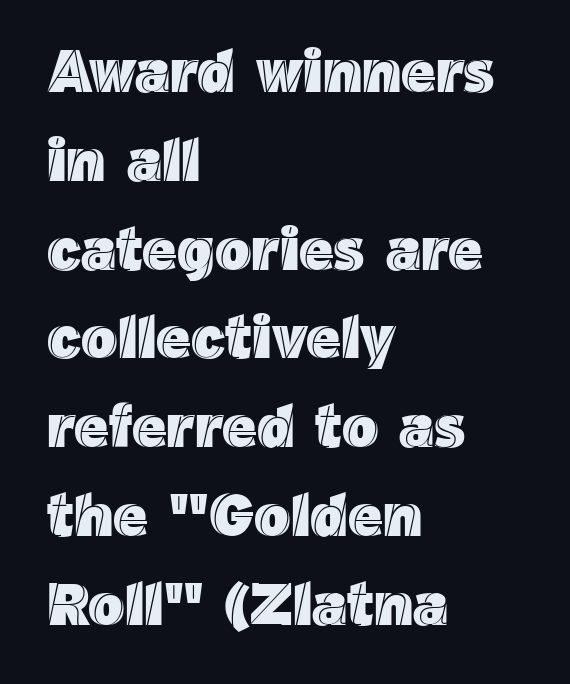
You could not count columns in this text — the font is proportionally spaced. The lines in this sample share a left origin and differ only in where they stop. Letters rest on an invisible, unmarked baseline. Here the glyphs are tracked normally, forming tight word shapes.
